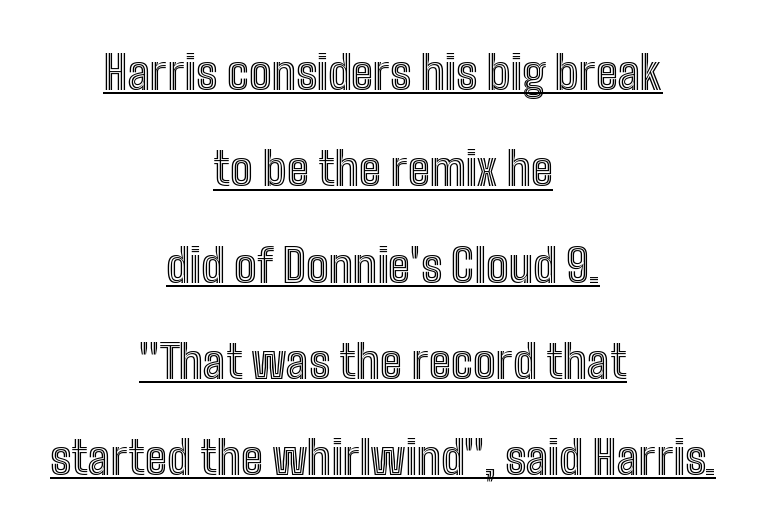
Q: Is the text italic (slanted)? A: No, it is upright.
Q: Is the text underlined? A: Yes.
Q: How is the paragraph aligned? A: Centered.
Q: Is the spacing between letters normal or unusually wide? A: Normal.
Q: Is the spacing between lines tight, normal or loose? A: Loose.
Q: Width (condensed, normal, or wide)? A: Condensed.
Q: x-height? A: Medium.
Q: Monospaced? A: No.
